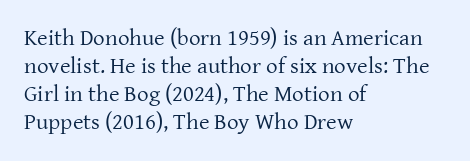
The image shows 23 px text type, upright; set left-aligned, line spacing 1.22x, normal letter spacing, not underlined.
